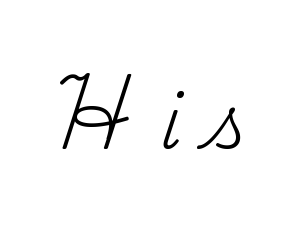
The image shows 73 px regular-weight serif type; set unusually wide letter spacing (+0.41 em), not underlined; medium stroke contrast and a small x-height.
